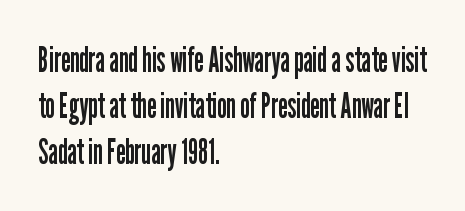
The image shows 35 px regular-weight, condensed sans-serif type, upright; set left-aligned, normal line spacing (1.31x), normal letter spacing, not underlined; low stroke contrast and a medium x-height.
